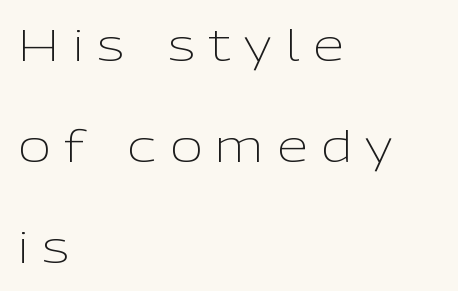
{"serif": "no", "italic": "no", "bold": "no", "weight": "light", "width": "normal", "stroke_contrast": "low", "x_height": "medium", "monospaced": "no", "underline": "no", "align": "left", "line_spacing": "loose", "line_spacing_ratio": 2.29, "letter_spacing": "wide", "letter_spacing_em": 0.32, "glyph_px": 44}
